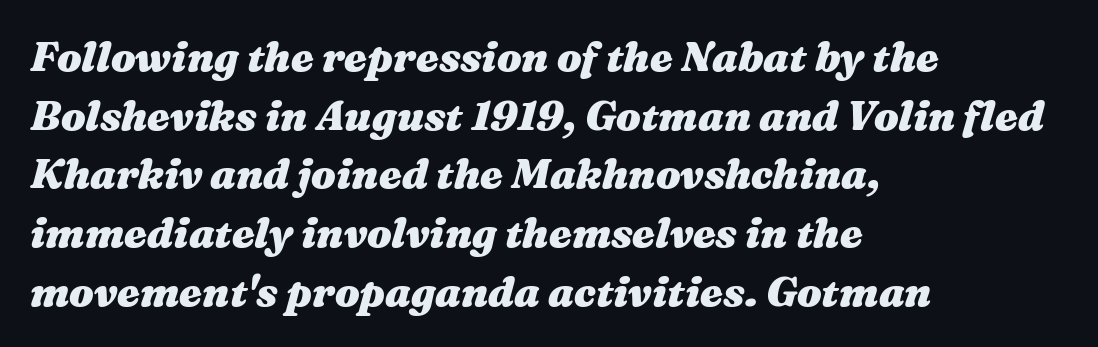
The image shows 41 px heavy, wide type, italic (leaning right); set left-aligned, normal line spacing (1.43x), normal letter spacing, not underlined; medium stroke contrast and a medium x-height.
